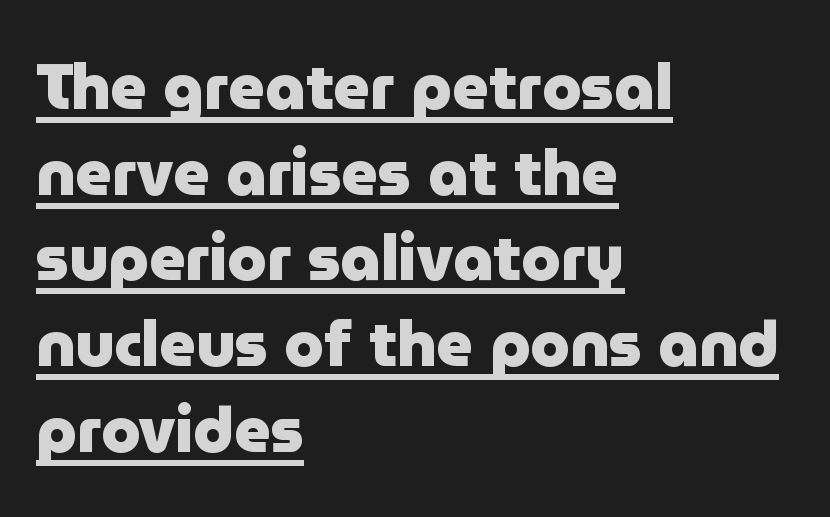
{"serif": "no", "italic": "no", "bold": "yes", "weight": "heavy", "width": "normal", "stroke_contrast": "low", "x_height": "medium", "monospaced": "no", "underline": "yes", "align": "left", "line_spacing": "normal", "line_spacing_ratio": 1.36, "letter_spacing": "normal", "letter_spacing_em": 0.0, "glyph_px": 63}
